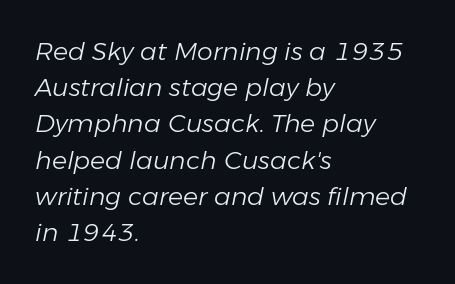
{"italic": "yes", "lean": "right", "slant_degrees": 11, "bold": "no", "underline": "no", "align": "left", "line_spacing": "normal", "line_spacing_ratio": 1.45, "letter_spacing": "normal", "letter_spacing_em": 0.0, "glyph_px": 25}
